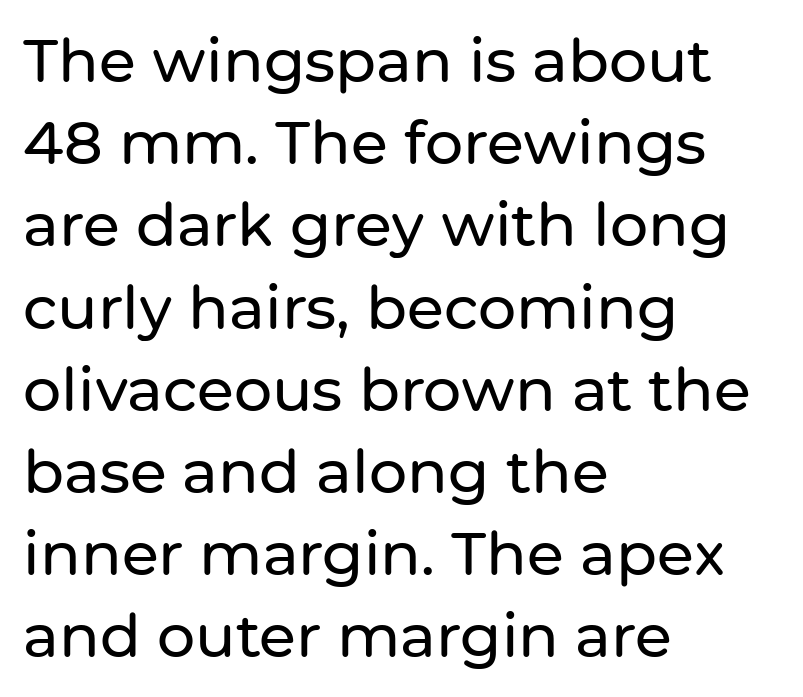
There is no visible air inserted between adjacent glyphs. Layout note: lines flush left. The specimen omits any rule beneath the text block's lines. Is this a sans? Yes — the strokes have no serifs. Each new line begins a customary step beneath the previous one. Every character sits straight up, as roman type does.
